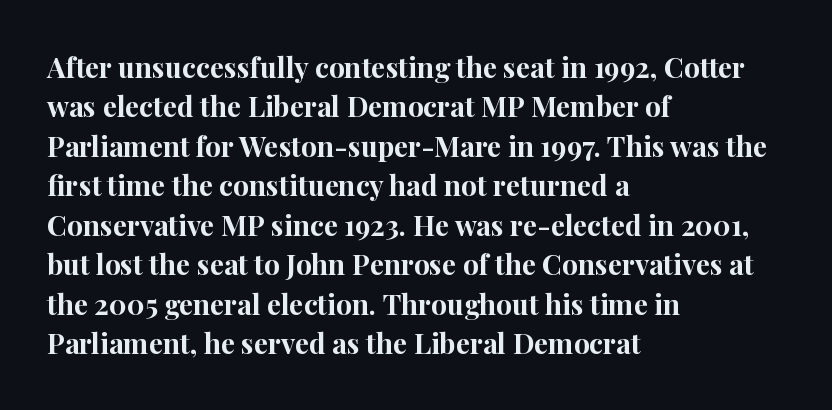
The image shows 28 px bold serif type, upright; set left-aligned, normal line spacing (1.41x), normal letter spacing, not underlined; high stroke contrast and a medium x-height.
